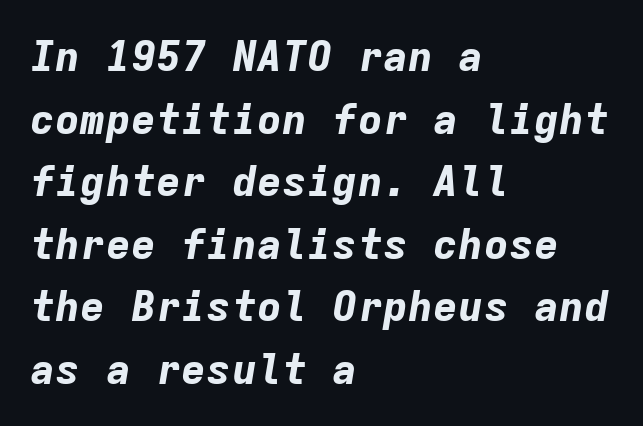
Q: Is the text bold? A: Yes.
Q: Is the text italic (slanted)? A: Yes, it leans right by about 9 degrees.
Q: Is the text underlined? A: No.
Q: How is the paragraph aligned? A: Left-aligned.
Q: Is the spacing between letters normal or unusually wide? A: Normal.
Q: Is the spacing between lines tight, normal or loose? A: Normal.
Q: Width (condensed, normal, or wide)? A: Normal.
Q: Stroke contrast? A: Low.
Q: x-height? A: Medium.
Q: Monospaced? A: Yes.
